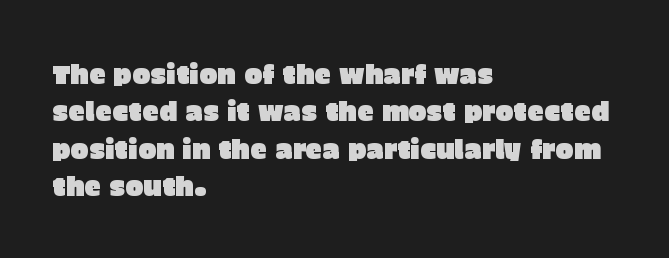
{"italic": "no", "underline": "no", "align": "left", "line_spacing": "normal", "line_spacing_ratio": 1.38, "letter_spacing": "normal", "letter_spacing_em": 0.0, "glyph_px": 27}
